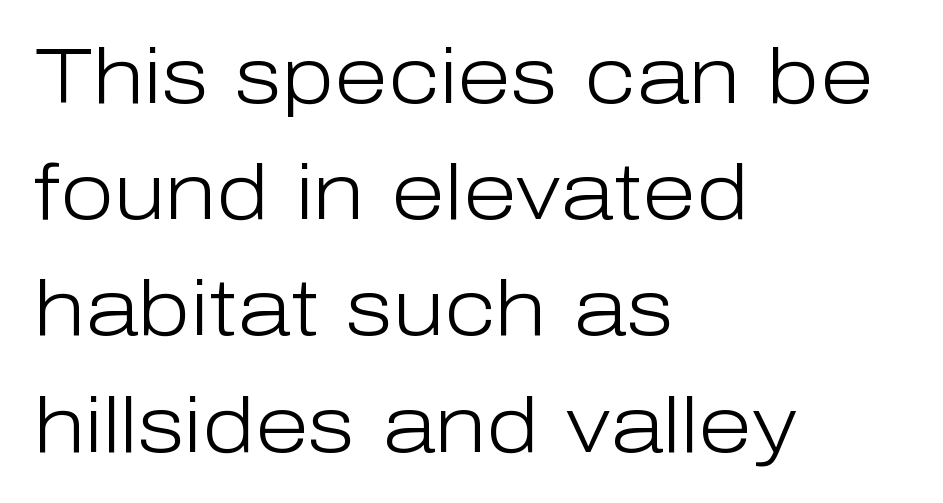
Is the block centered? No — it sits flush against the left margin. Nobody drew a line under any word here. The gaps between neighbouring characters are ordinary and unremarkable. This sample uses a sans-serif face. No heavy texture on the line: the type isn't bold.
